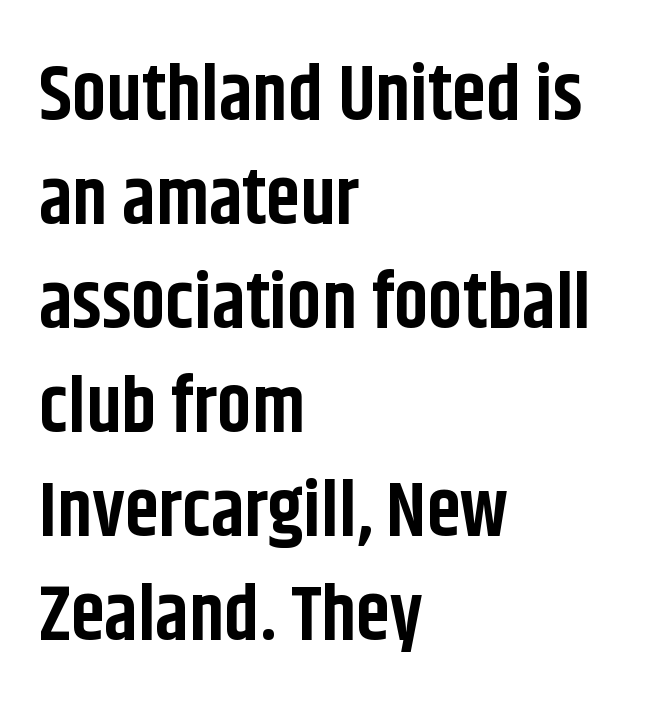
{"serif": "no", "italic": "no", "bold": "yes", "weight": "bold", "width": "condensed", "stroke_contrast": "low", "x_height": "large", "monospaced": "no", "underline": "no", "align": "left", "line_spacing": "normal", "line_spacing_ratio": 1.35, "letter_spacing": "normal", "letter_spacing_em": 0.0, "glyph_px": 77}
